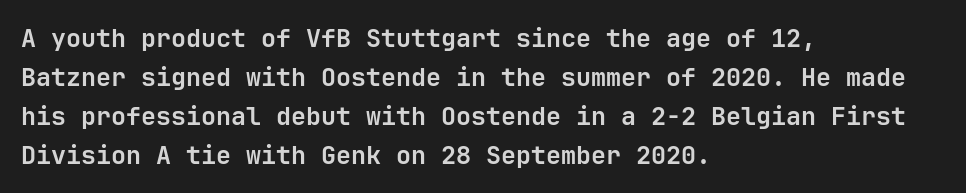
The image shows 25 px bold type, upright; set left-aligned, normal line spacing (1.56x), normal letter spacing, not underlined.
